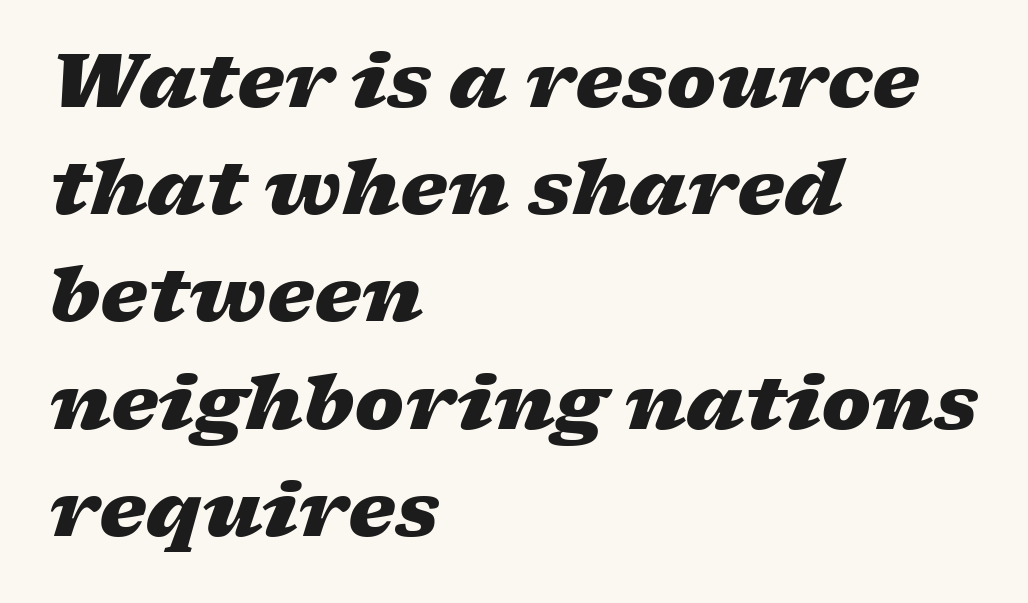
Q: Is the text bold? A: Yes.
Q: Is the text italic (slanted)? A: Yes, it leans right by about 17 degrees.
Q: Is the text underlined? A: No.
Q: How is the paragraph aligned? A: Left-aligned.
Q: Is the spacing between letters normal or unusually wide? A: Normal.
Q: Is the spacing between lines tight, normal or loose? A: Normal.
Q: Width (condensed, normal, or wide)? A: Wide.
Q: Stroke contrast? A: Low.
Q: x-height? A: Medium.
Q: Monospaced? A: No.
